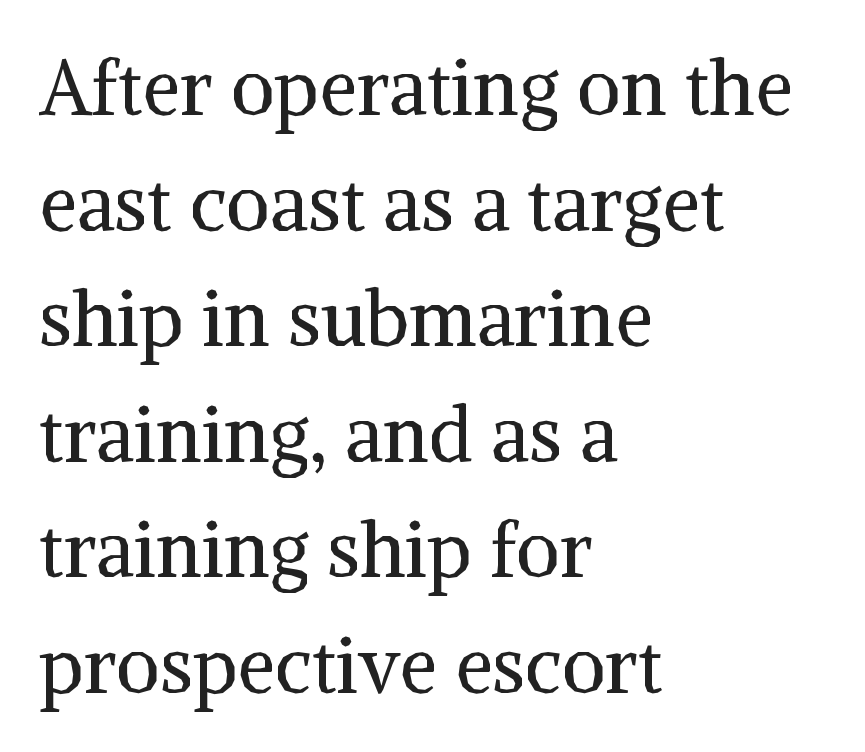
{"serif": "yes", "italic": "no", "bold": "no", "weight": "regular", "width": "normal", "stroke_contrast": "medium", "x_height": "medium", "monospaced": "no", "underline": "no", "align": "left", "line_spacing": "normal", "line_spacing_ratio": 1.52, "letter_spacing": "normal", "letter_spacing_em": 0.0, "glyph_px": 76}
